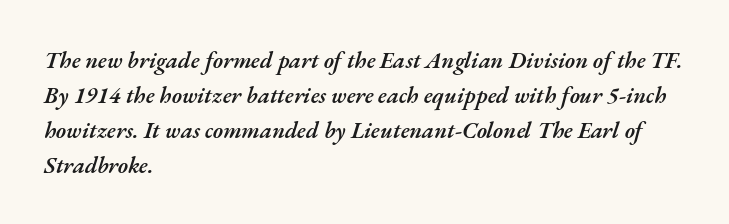
An italicized treatment has been applied to the whole sample. This sample keeps an unexceptional amount of space between lines. Weight: semibold (demi). Each word holds together tightly as a unit, with standard inter-letter gaps. A clean baseline with only descenders dipping below it. The rendering anchors every line to the left-hand side.
